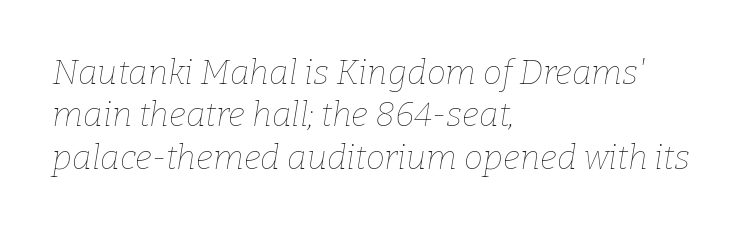
The image shows 34 px thin type, italic (leaning right); set left-aligned, normal line spacing (1.25x), normal letter spacing, not underlined; low stroke contrast and a medium x-height.
